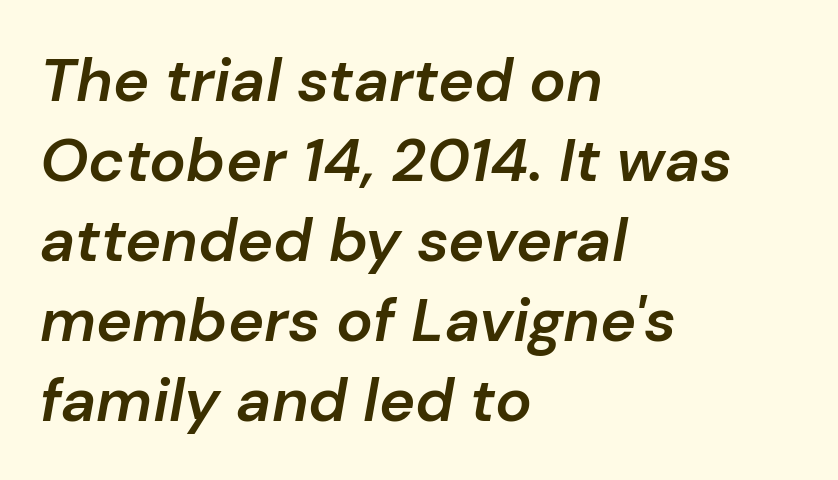
Q: Is the text bold? A: Semi-bold.
Q: Is the text italic (slanted)? A: Yes, it leans right by about 10 degrees.
Q: Is the text underlined? A: No.
Q: How is the paragraph aligned? A: Left-aligned.
Q: Is the spacing between letters normal or unusually wide? A: Normal.
Q: Is the spacing between lines tight, normal or loose? A: Normal.
Q: Width (condensed, normal, or wide)? A: Normal.
Q: Stroke contrast? A: Low.
Q: x-height? A: Medium.
Q: Monospaced? A: No.
